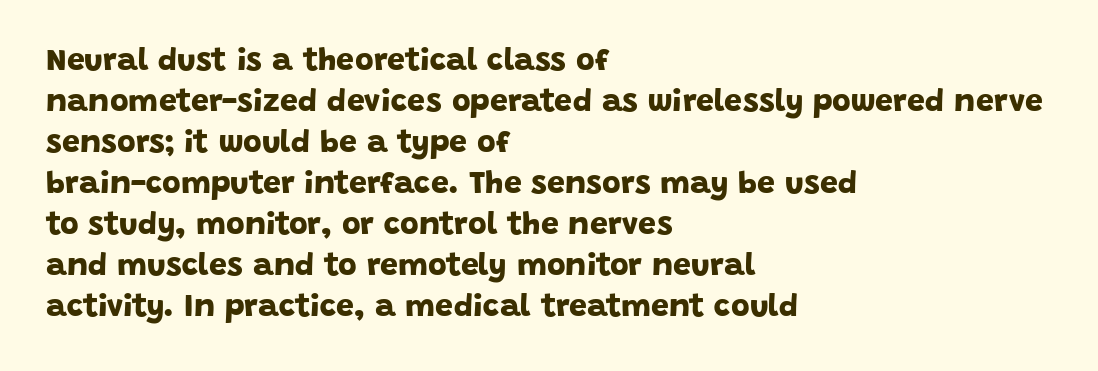
Q: Is the text bold? A: Yes.
Q: Is the typeface a serif or a sans-serif typeface? A: Sans-serif.
Q: Is the text underlined? A: No.
Q: How is the paragraph aligned? A: Left-aligned.
Q: Is the spacing between letters normal or unusually wide? A: Normal.
Q: Is the spacing between lines tight, normal or loose? A: Normal.
Q: Width (condensed, normal, or wide)? A: Normal.
Q: Stroke contrast? A: Low.
Q: x-height? A: Large.
Q: Monospaced? A: No.
